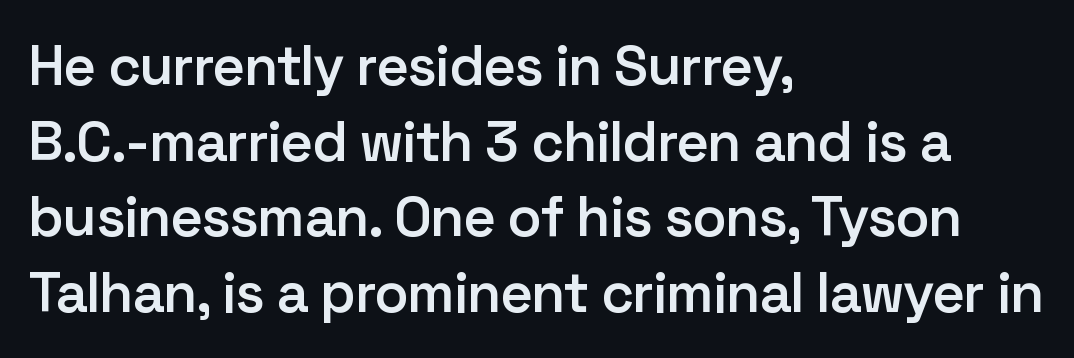
Are there feet on the stems? There aren't — it's a sans. The rag falls on the right side of this text block. This sample keeps an unexceptional amount of space between lines. A bare baseline throughout the passage. As a designer I'd log this as weight 600, semibold. In terms of posture, this sample is upright.
